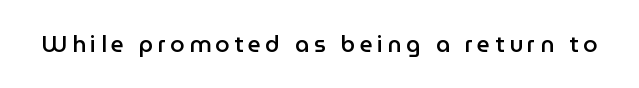
Q: Is the text bold? A: Semi-bold.
Q: Is the text italic (slanted)? A: No, it is upright.
Q: Is the text underlined? A: No.
